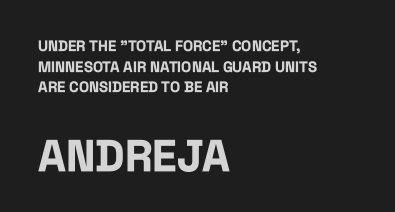
Q: Is the text bold? A: Yes.
Q: Is the text italic (slanted)? A: No, it is upright.
Q: Is the typeface a serif or a sans-serif typeface? A: Sans-serif.
Q: Is the text underlined? A: No.
Q: How is the paragraph aligned? A: Left-aligned.
Q: Is the spacing between letters normal or unusually wide? A: Normal.
Q: Is the spacing between lines tight, normal or loose? A: Normal.
Q: Which block of text is set in a larger size, the first (top) or the second (bottom)? A: The second (bottom) one.
Q: Width (condensed, normal, or wide)? A: Condensed.
Q: Stroke contrast? A: Low.
Q: x-height? A: Large.
Q: Monospaced? A: No.
